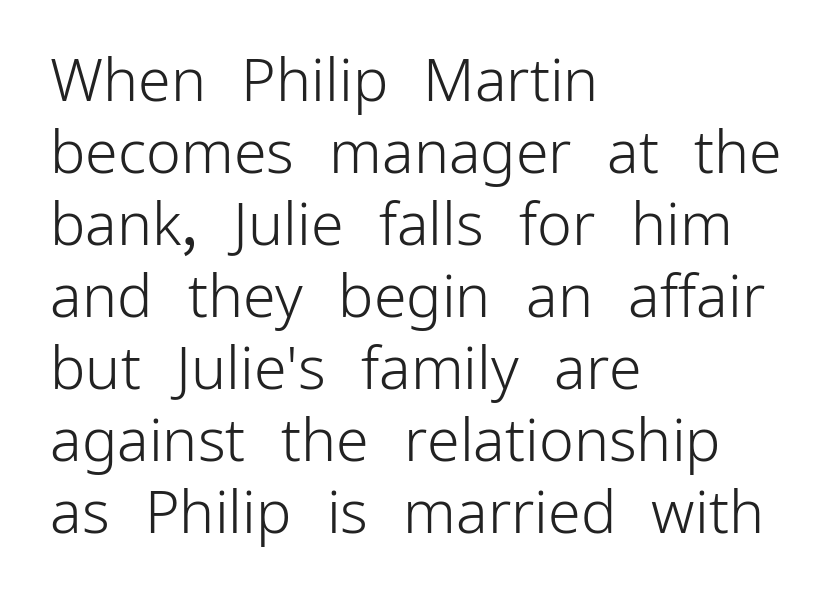
{"serif": "no", "italic": "no", "bold": "no", "weight": "light", "width": "normal", "stroke_contrast": "low", "x_height": "medium", "monospaced": "no", "underline": "no", "align": "left", "line_spacing_ratio": 1.22, "letter_spacing": "normal", "letter_spacing_em": 0.0, "glyph_px": 59}
